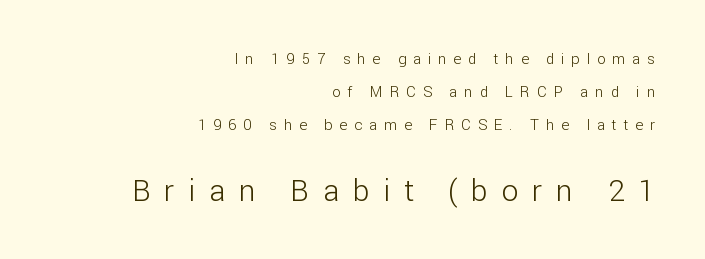
Q: Is the text bold? A: No.
Q: Is the text italic (slanted)? A: No, it is upright.
Q: Is the typeface a serif or a sans-serif typeface? A: Sans-serif.
Q: Is the text underlined? A: No.
Q: How is the paragraph aligned? A: Right-aligned.
Q: Is the spacing between letters normal or unusually wide? A: Unusually wide.
Q: Is the spacing between lines tight, normal or loose? A: Loose.
Q: Which block of text is set in a larger size, the first (top) or the second (bottom)? A: The second (bottom) one.
Q: Width (condensed, normal, or wide)? A: Normal.
Q: Stroke contrast? A: Low.
Q: x-height? A: Medium.
Q: Monospaced? A: No.
